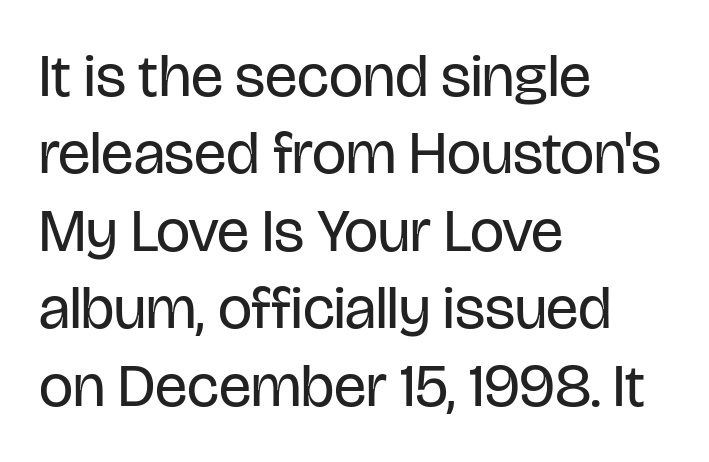
Q: Is the text bold? A: No.
Q: Is the text italic (slanted)? A: No, it is upright.
Q: Is the typeface a serif or a sans-serif typeface? A: Sans-serif.
Q: Is the text underlined? A: No.
Q: How is the paragraph aligned? A: Left-aligned.
Q: Is the spacing between letters normal or unusually wide? A: Normal.
Q: Is the spacing between lines tight, normal or loose? A: Normal.
Q: Width (condensed, normal, or wide)? A: Condensed.
Q: Stroke contrast? A: Low.
Q: x-height? A: Large.
Q: Monospaced? A: No.
